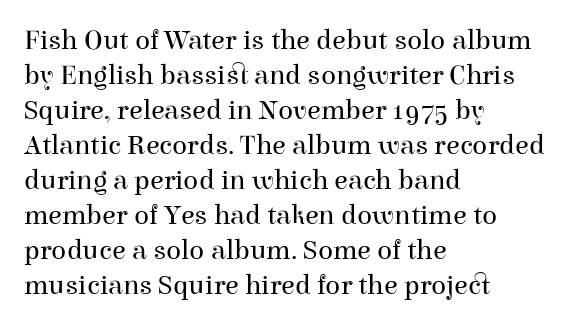
The paragraph shown leans on its left margin. Regarding leading, the lines here are spaced in the standard way. Character widths vary here, with narrow letters taking less room than wide ones. Compared with typical body copy, the letter spacing here is the same. Heaviness? Minimal to ordinary, like unemphasized prose. The passage shown is typeset with a serif family.
